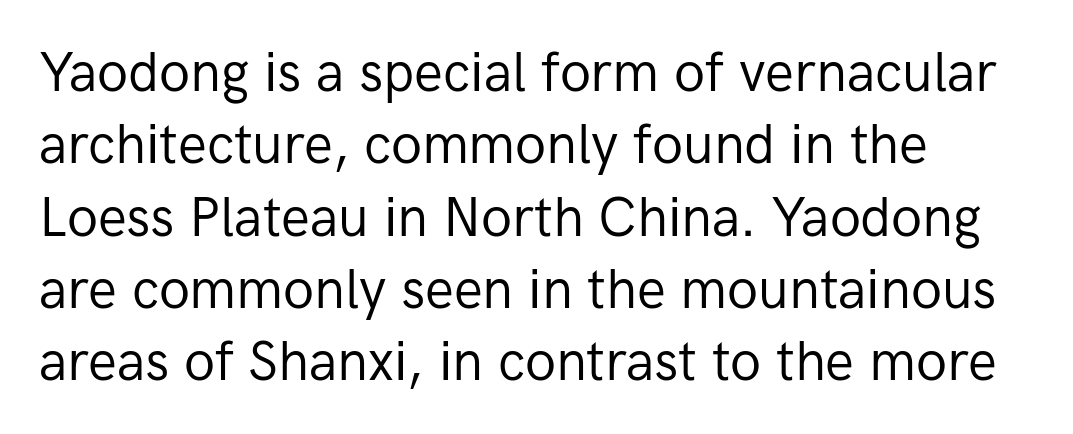
The image shows 54 px regular-weight sans-serif type, upright; set left-aligned, normal line spacing (1.34x), normal letter spacing, not underlined; low stroke contrast and a medium x-height.
